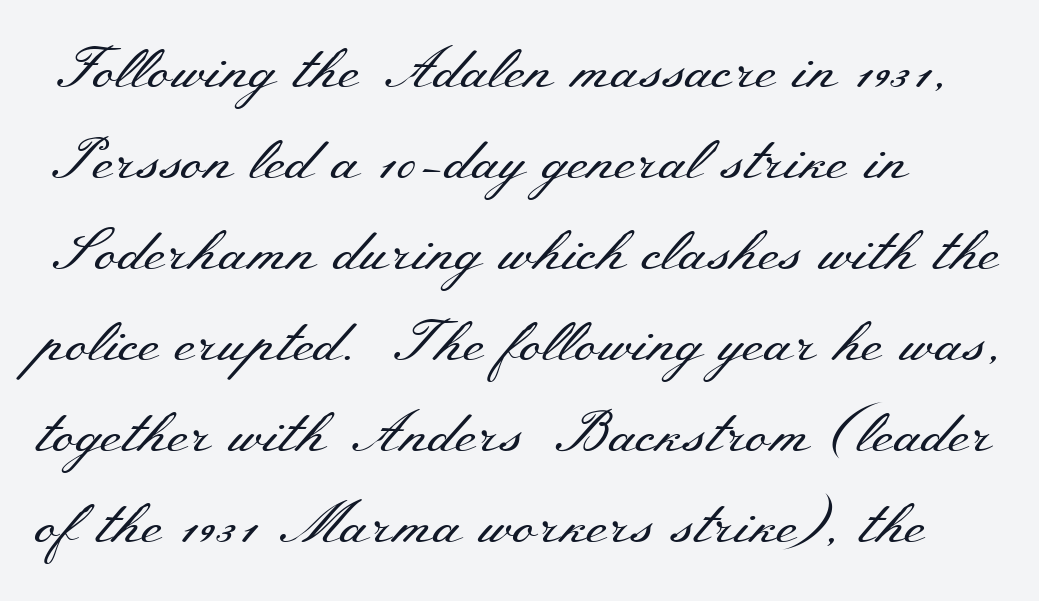
Q: Is the text bold? A: No.
Q: Is the text italic (slanted)? A: Yes.
Q: Is the typeface a serif or a sans-serif typeface? A: Serif.
Q: Is the text underlined? A: No.
Q: Is the spacing between letters normal or unusually wide? A: Normal.
Q: Is the spacing between lines tight, normal or loose? A: Normal.
Q: Width (condensed, normal, or wide)? A: Wide.
Q: Stroke contrast? A: Medium.
Q: x-height? A: Small.
Q: Monospaced? A: No.
